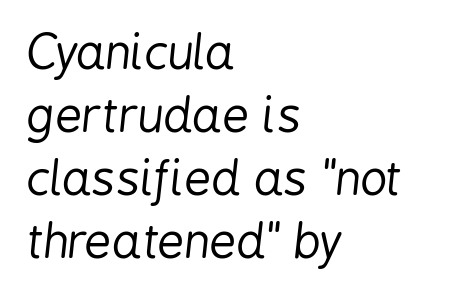
The image shows 47 px regular-weight, condensed type, italic (leaning right); set left-aligned, normal line spacing (1.34x), normal letter spacing, not underlined; low stroke contrast and a medium x-height.
